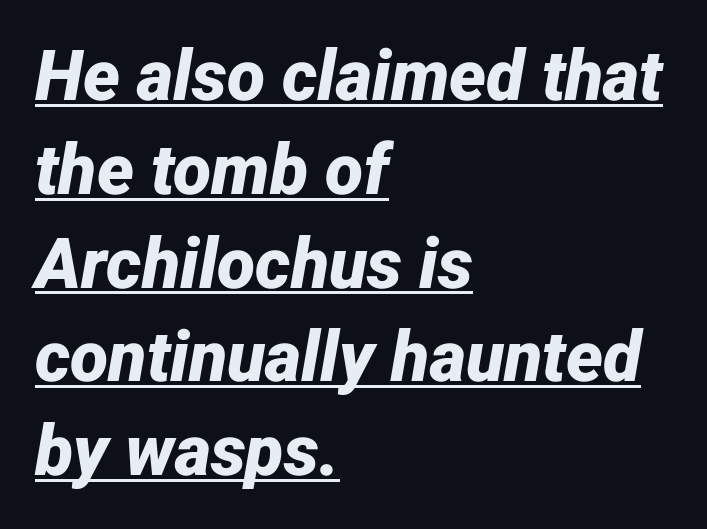
{"italic": "yes", "lean": "right", "slant_degrees": 12, "bold": "yes", "weight": "bold", "width": "normal", "stroke_contrast": "low", "x_height": "medium", "monospaced": "no", "underline": "yes", "align": "left", "line_spacing": "normal", "line_spacing_ratio": 1.34, "letter_spacing": "normal", "letter_spacing_em": 0.0, "glyph_px": 70}
